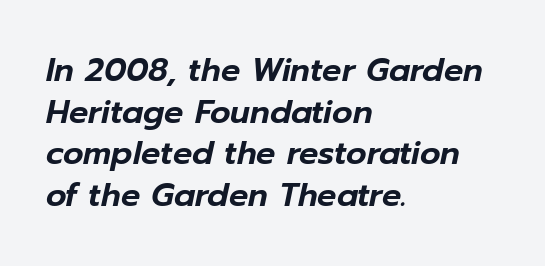
{"italic": "yes", "lean": "right", "slant_degrees": 12, "width": "normal", "stroke_contrast": "low", "x_height": "medium", "monospaced": "no", "underline": "no", "align": "left", "line_spacing": "normal", "line_spacing_ratio": 1.3, "letter_spacing": "normal", "letter_spacing_em": 0.0, "glyph_px": 32}
